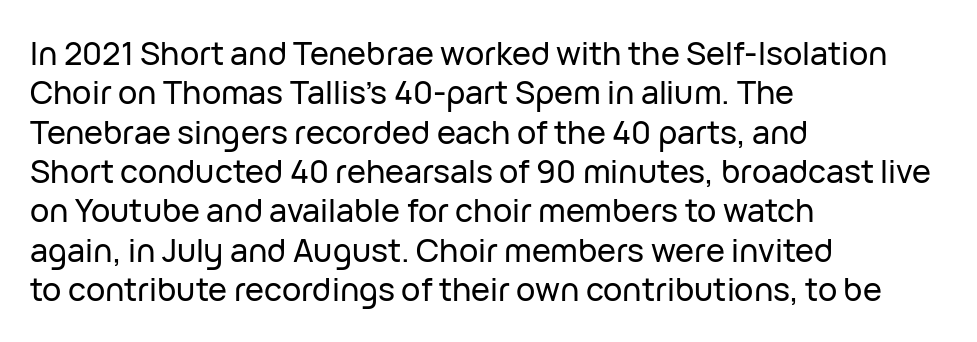
Q: Is the text italic (slanted)? A: No, it is upright.
Q: Is the typeface a serif or a sans-serif typeface? A: Sans-serif.
Q: Is the text underlined? A: No.
Q: How is the paragraph aligned? A: Left-aligned.
Q: Is the spacing between letters normal or unusually wide? A: Normal.
Q: Width (condensed, normal, or wide)? A: Normal.
Q: Stroke contrast? A: Low.
Q: x-height? A: Medium.
Q: Monospaced? A: No.
